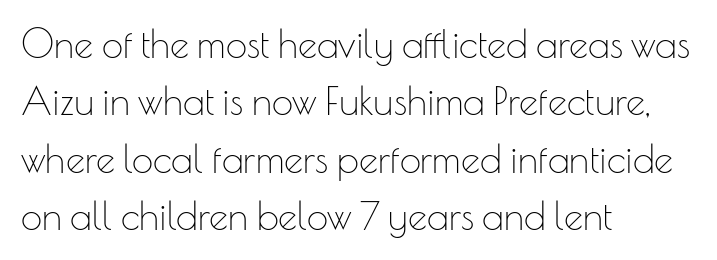
Horizontally, the lines are justified to the leading edge only. Italic: no, the glyphs are upright roman. The type family on display is of the sans-serif kind. The rendering uses natural spacing where letterforms have individual widths. Quick note: underline off.
